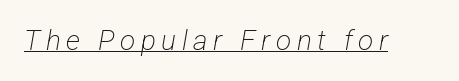
The image shows 28 px light, condensed sans-serif type; set unusually wide letter spacing (+0.2 em), underlined; low stroke contrast and a medium x-height.
